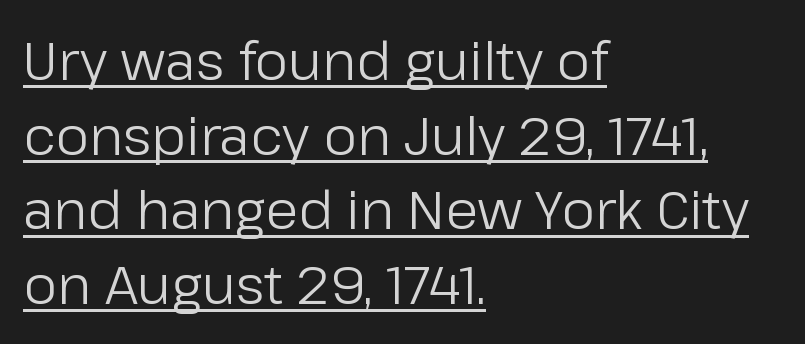
{"serif": "no", "italic": "no", "bold": "no", "weight": "regular", "width": "normal", "stroke_contrast": "low", "x_height": "medium", "monospaced": "no", "underline": "yes", "align": "left", "line_spacing": "normal", "line_spacing_ratio": 1.41, "letter_spacing": "normal", "letter_spacing_em": 0.0, "glyph_px": 53}
